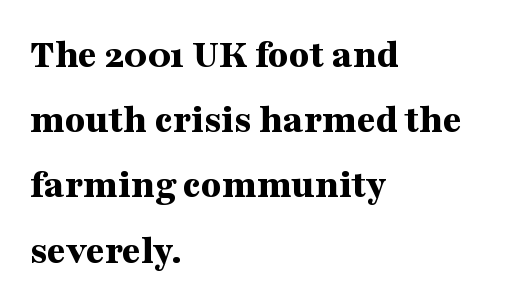
{"serif": "yes", "italic": "no", "bold": "yes", "weight": "bold", "width": "wide", "stroke_contrast": "medium", "x_height": "medium", "monospaced": "no", "underline": "no", "align": "left", "line_spacing": "normal", "line_spacing_ratio": 1.59, "letter_spacing": "normal", "letter_spacing_em": 0.0, "glyph_px": 41}
